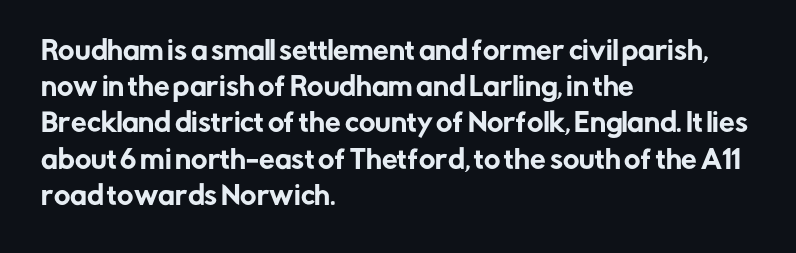
{"italic": "no", "underline": "no", "align": "left", "line_spacing": "normal", "line_spacing_ratio": 1.45, "letter_spacing": "normal", "letter_spacing_em": 0.0, "glyph_px": 25}
